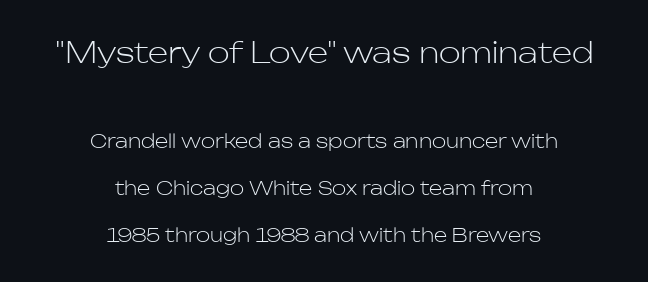
These lines keep a tight, regular rhythm from letter to letter. Has an underline been added? It has not. The lettering stays uniformly vertical, giving the passage a roman look. Varying glyph widths throughout — classic text-font behaviour. The cut favours lightness, reaching ordinary text weight at its darkest.
